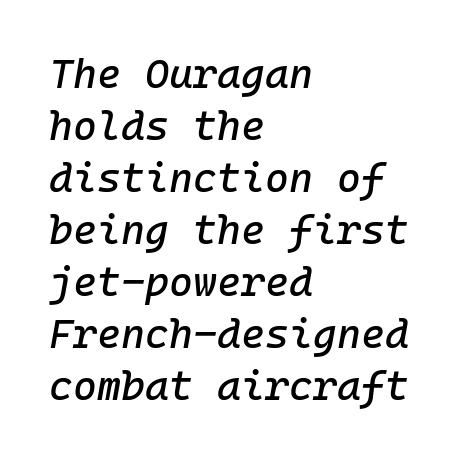
{"italic": "yes", "lean": "right", "slant_degrees": 10, "width": "normal", "stroke_contrast": "low", "x_height": "medium", "monospaced": "yes", "underline": "no", "align": "left", "line_spacing": "normal", "line_spacing_ratio": 1.27, "letter_spacing": "normal", "letter_spacing_em": 0.0, "glyph_px": 41}
